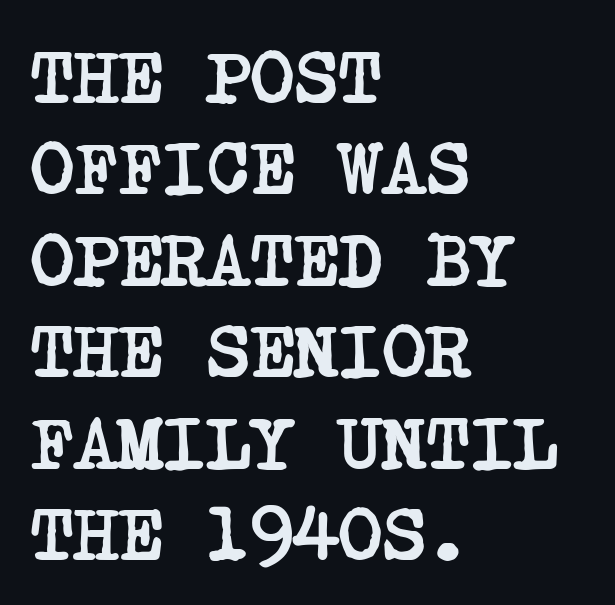
{"serif": "yes", "bold": "yes", "weight": "semibold", "width": "condensed", "stroke_contrast": "low", "x_height": "large", "underline": "no", "align": "left", "line_spacing_ratio": 1.22, "letter_spacing": "normal", "letter_spacing_em": 0.0, "glyph_px": 75}
